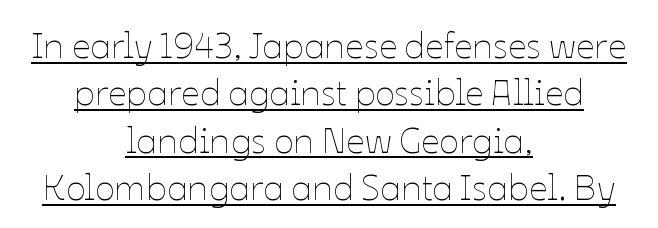
Q: Is the text bold? A: No.
Q: Is the text italic (slanted)? A: No, it is upright.
Q: Is the text underlined? A: Yes.
Q: How is the paragraph aligned? A: Centered.
Q: Is the spacing between letters normal or unusually wide? A: Normal.
Q: Is the spacing between lines tight, normal or loose? A: Normal.
Q: Width (condensed, normal, or wide)? A: Normal.
Q: Stroke contrast? A: Low.
Q: x-height? A: Medium.
Q: Monospaced? A: No.
